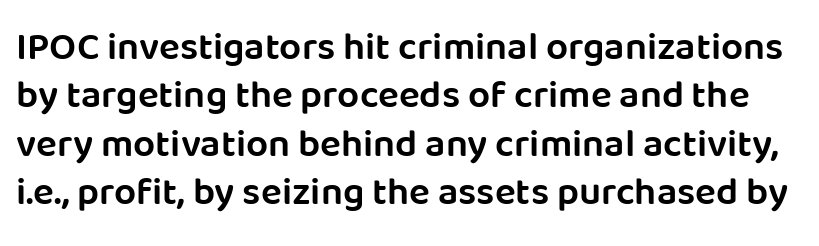
The glyphs in this specimen are sans serif. This sample uses an upright cut, with every glyph sitting square on the baseline. Strokes here are thickened, but only to semibold level. Lines of text with bare space underneath. The passage shown is typed in a proportional face where columns would drift. Caption: standard tracking, unaltered.
